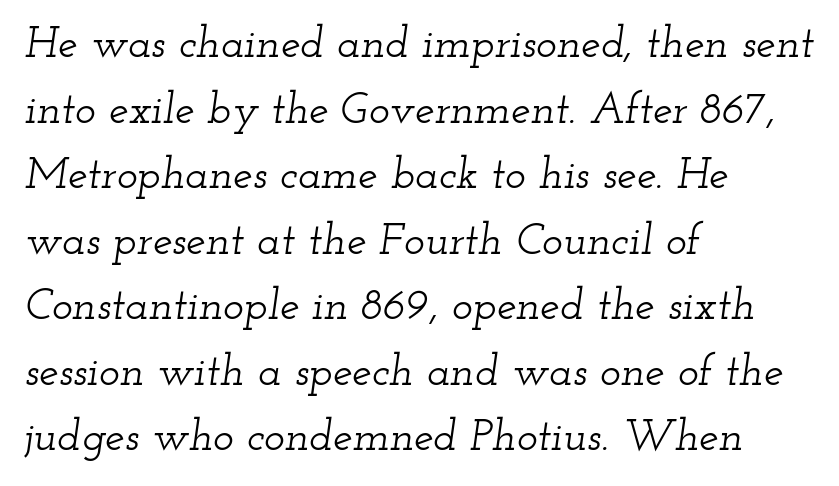
Italic: yes, the glyphs are oblique. Proportional: the letters do not fall into vertical columns. No word sits above an underline. Leading matches the norm, producing a regular column. Standard letterfit; no display-style spreading of the glyphs.
